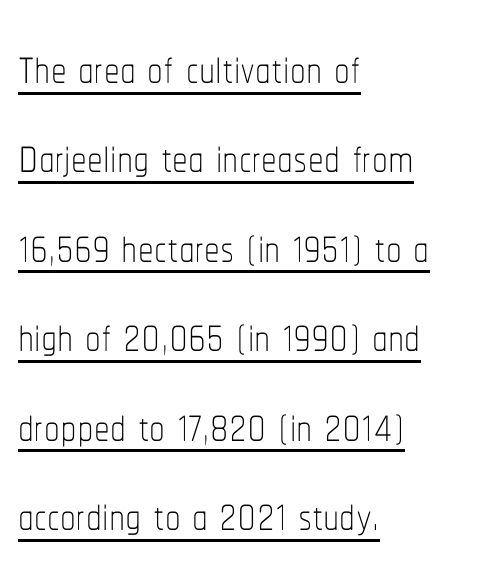
{"italic": "no", "bold": "no", "weight": "thin", "width": "condensed", "stroke_contrast": "low", "x_height": "medium", "monospaced": "no", "underline": "yes", "align": "left", "line_spacing": "normal", "line_spacing_ratio": 1.42, "letter_spacing": "normal", "letter_spacing_em": 0.0, "glyph_px": 63}
